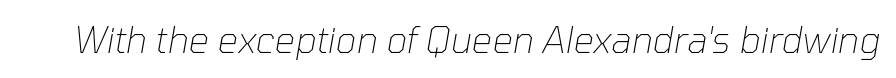
Proportional: the letters do not fall into vertical columns. The whole block is typeset with a tilt. The space beneath each line is pristine and unruled. No heavy texture on the line: the type isn't bold.
